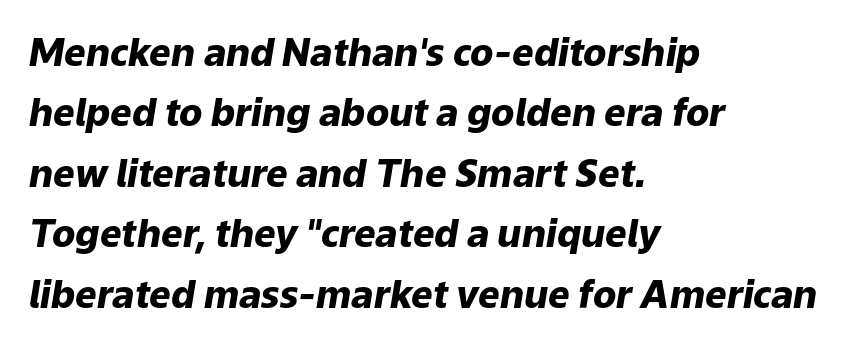
These words are printed bold, with thick strokes throughout. Looking at the ascenders, they clearly lean. The lines sit at an ordinary, default distance from one another. This sample has the flowing, uneven cadence of proportional lettering.
